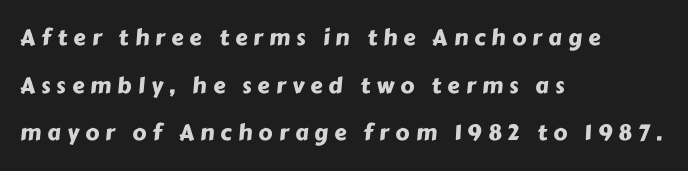
The image shows 22 px text type; set left-aligned, loose line spacing (2.16x), unusually wide letter spacing (+0.28 em), not underlined.
